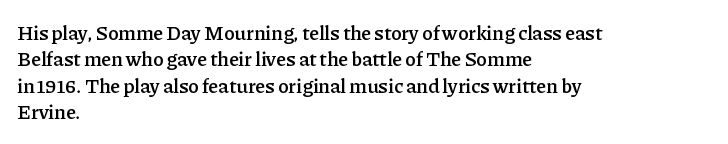
{"italic": "no", "bold": "semi", "underline": "no", "align": "left", "line_spacing": "normal", "line_spacing_ratio": 1.32, "letter_spacing": "normal", "letter_spacing_em": 0.0, "glyph_px": 20}
